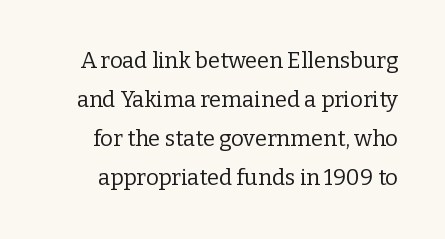
Q: Is the text bold? A: No.
Q: Is the text italic (slanted)? A: No, it is upright.
Q: Is the text underlined? A: No.
Q: Is the spacing between letters normal or unusually wide? A: Normal.
